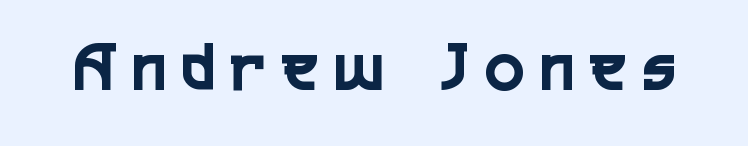
{"serif": "no", "italic": "no", "width": "condensed", "x_height": "medium", "monospaced": "no", "underline": "no", "letter_spacing": "wide", "letter_spacing_em": 0.24, "glyph_px": 72}
